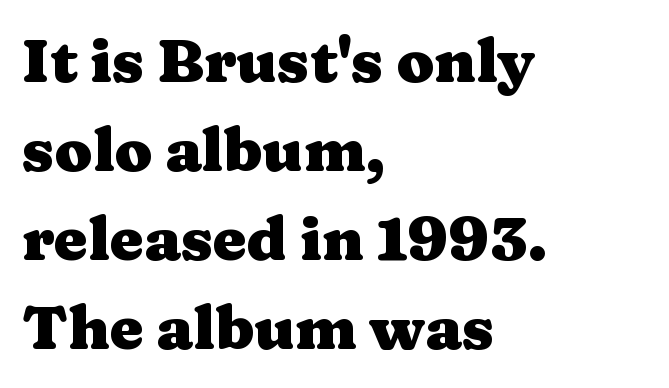
{"serif": "yes", "italic": "no", "bold": "yes", "weight": "heavy", "width": "wide", "stroke_contrast": "medium", "x_height": "medium", "monospaced": "no", "underline": "no", "align": "left", "line_spacing": "normal", "line_spacing_ratio": 1.46, "letter_spacing": "normal", "letter_spacing_em": 0.0, "glyph_px": 61}
